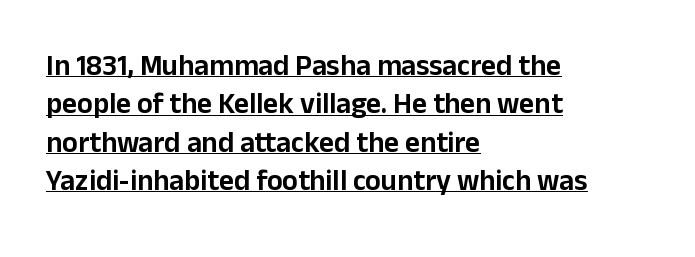
Q: Is the text italic (slanted)? A: No, it is upright.
Q: Is the typeface a serif or a sans-serif typeface? A: Sans-serif.
Q: Is the text underlined? A: Yes.
Q: How is the paragraph aligned? A: Left-aligned.
Q: Is the spacing between letters normal or unusually wide? A: Normal.
Q: Is the spacing between lines tight, normal or loose? A: Normal.
Q: Width (condensed, normal, or wide)? A: Normal.
Q: Stroke contrast? A: Low.
Q: x-height? A: Medium.
Q: Monospaced? A: No.
